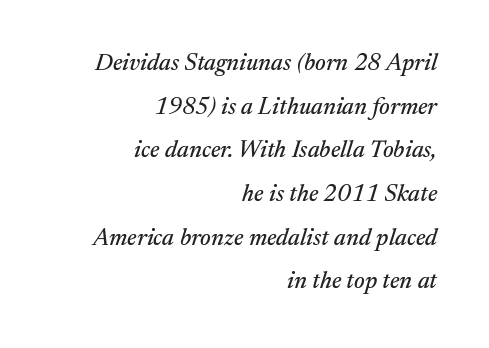
The specimen omits any rule beneath the text block's lines. Spacing between characters is what you'd get straight out of the box. In CSS terms this would be text-align: right. It's the slanting kind of type.
